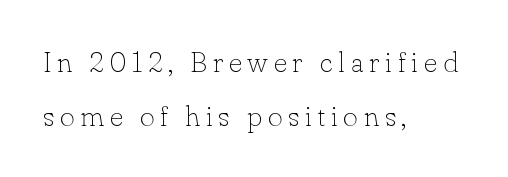
{"serif": "yes", "italic": "no", "bold": "no", "weight": "thin", "width": "normal", "stroke_contrast": "low", "x_height": "small", "monospaced": "no", "underline": "no", "align": "left", "line_spacing_ratio": 1.86, "glyph_px": 29}
